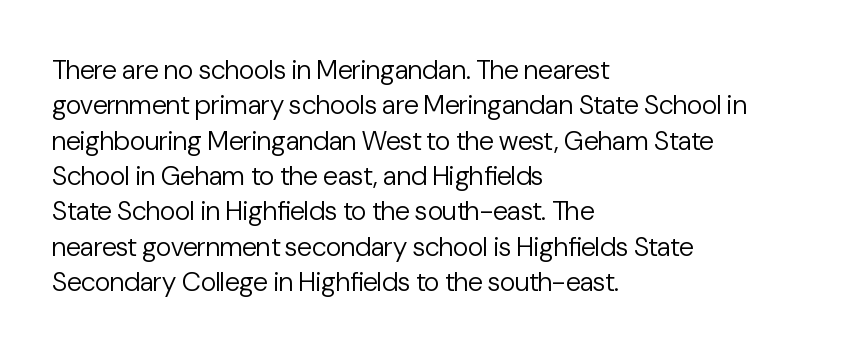
Q: Is the text bold? A: No.
Q: Is the text italic (slanted)? A: No, it is upright.
Q: Is the text underlined? A: No.
Q: How is the paragraph aligned? A: Left-aligned.
Q: Is the spacing between letters normal or unusually wide? A: Normal.
Q: Is the spacing between lines tight, normal or loose? A: Normal.
